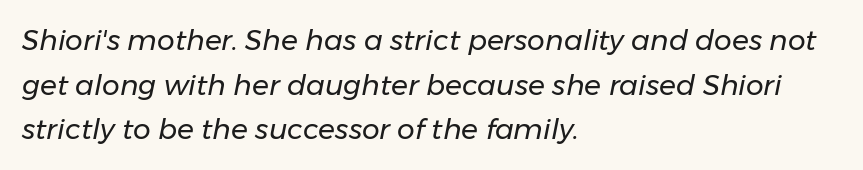
The paragraph shown leans on its left margin. The line-height multiplier appears to be the usual default. A bare baseline throughout the passage. Note the varied advance widths — an 'i' is clearly narrower than an 'm'. Style check: oblique. The weight would be labelled regular, book, light, or lighter still.
